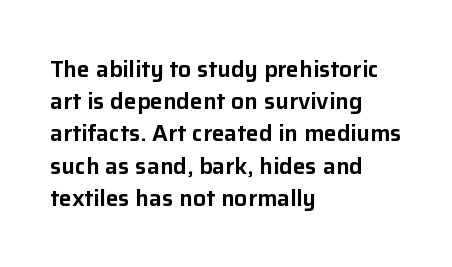
Q: Is the text italic (slanted)? A: No, it is upright.
Q: Is the text underlined? A: No.
Q: How is the paragraph aligned? A: Left-aligned.
Q: Is the spacing between letters normal or unusually wide? A: Normal.
Q: Is the spacing between lines tight, normal or loose? A: Normal.
